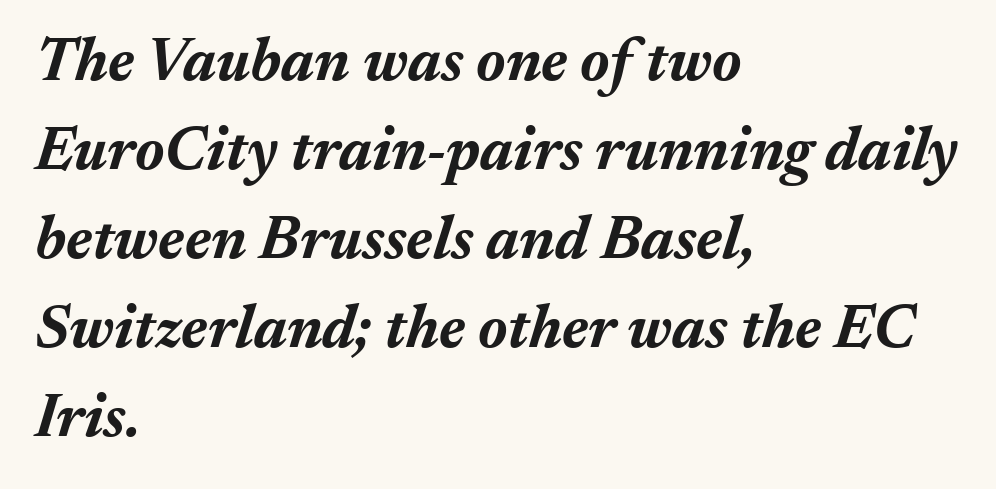
{"italic": "yes", "lean": "right", "slant_degrees": 17, "bold": "yes", "weight": "bold", "width": "normal", "stroke_contrast": "medium", "x_height": "medium", "monospaced": "no", "underline": "no", "align": "left", "line_spacing": "normal", "line_spacing_ratio": 1.46, "letter_spacing": "normal", "letter_spacing_em": 0.0, "glyph_px": 61}
